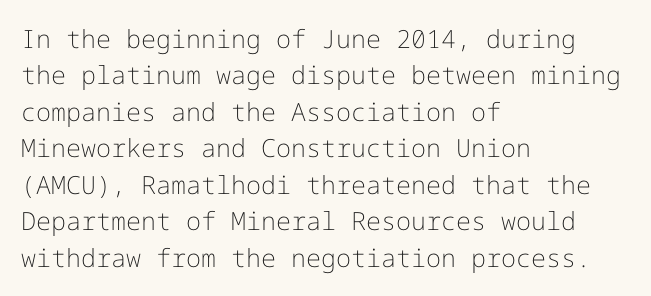
The image shows 25 px text type, upright; set left-aligned, normal line spacing (1.46x), normal letter spacing, not underlined.
